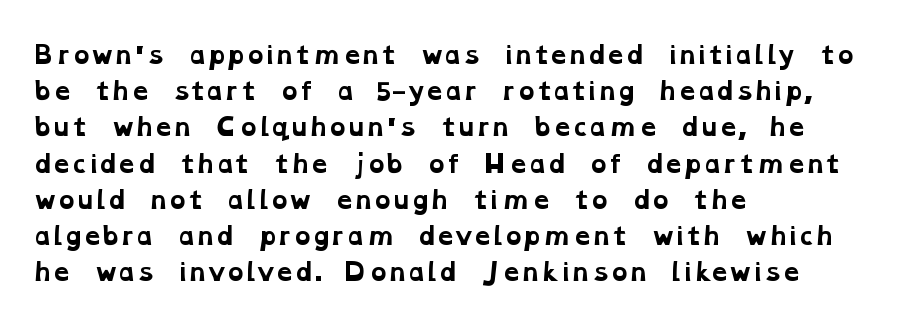
{"bold": "yes", "underline": "no", "align": "left", "line_spacing": "normal", "line_spacing_ratio": 1.51, "letter_spacing": "normal", "letter_spacing_em": 0.0, "glyph_px": 24}
